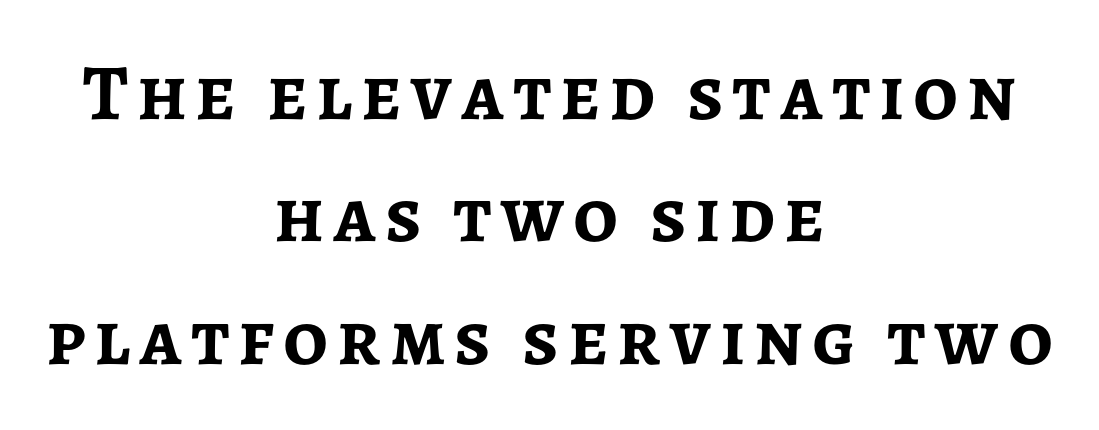
Q: Is the text bold? A: Yes.
Q: Is the text italic (slanted)? A: No, it is upright.
Q: Is the typeface a serif or a sans-serif typeface? A: Sans-serif.
Q: Is the text underlined? A: No.
Q: How is the paragraph aligned? A: Centered.
Q: Is the spacing between lines tight, normal or loose? A: Normal.
Q: Width (condensed, normal, or wide)? A: Normal.
Q: Stroke contrast? A: Low.
Q: x-height? A: Medium.
Q: Monospaced? A: No.
